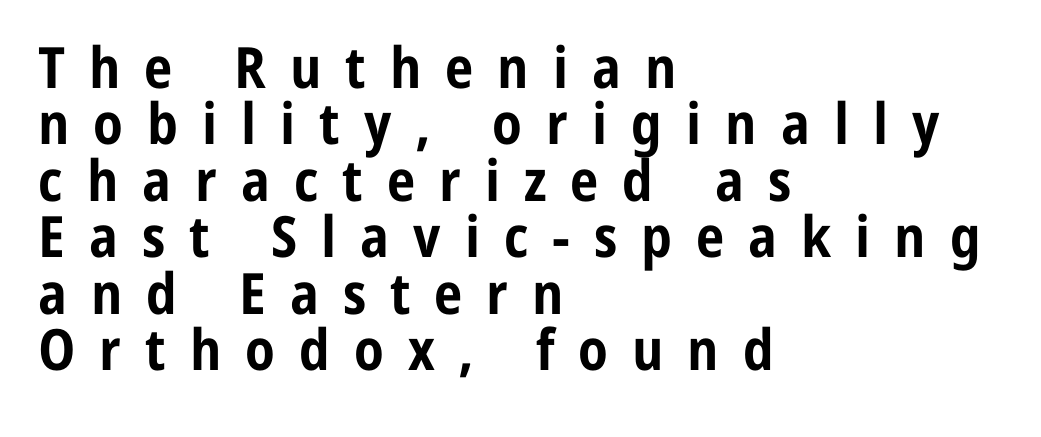
The compositor pushed each line to the left boundary. The rendering uses a bold face; every stroke is thick and dark. Does the lettering tilt? It doesn't — this is upright. The strip under each line holds only bare page. Look at the tracking — it's clearly loosened, letters drifting apart.
